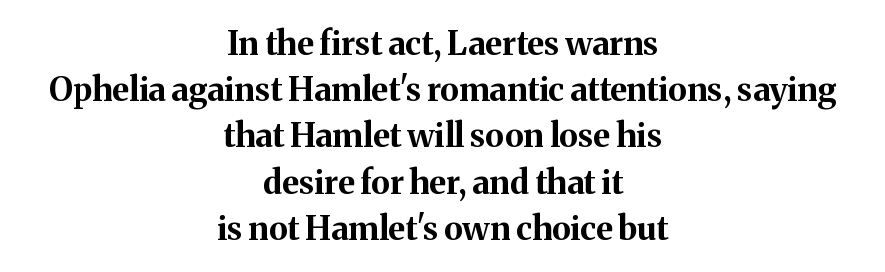
Q: Is the text bold? A: Yes.
Q: Is the text italic (slanted)? A: No, it is upright.
Q: Is the typeface a serif or a sans-serif typeface? A: Serif.
Q: Is the text underlined? A: No.
Q: How is the paragraph aligned? A: Centered.
Q: Is the spacing between letters normal or unusually wide? A: Normal.
Q: Is the spacing between lines tight, normal or loose? A: Normal.
Q: Width (condensed, normal, or wide)? A: Normal.
Q: Stroke contrast? A: Medium.
Q: x-height? A: Medium.
Q: Monospaced? A: No.
